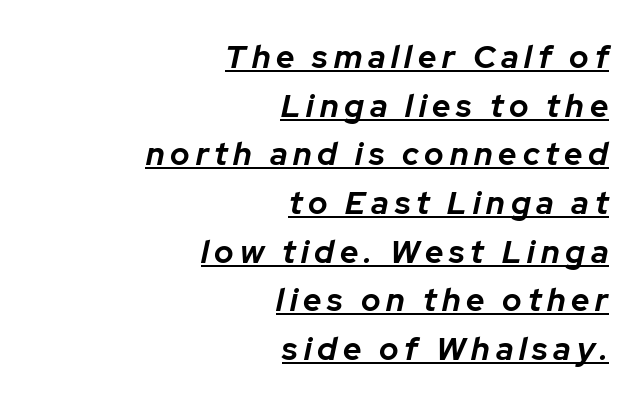
The image shows 32 px bold type, italic (leaning right); set right-aligned, normal line spacing (1.52x), underlined; low stroke contrast and a medium x-height.
